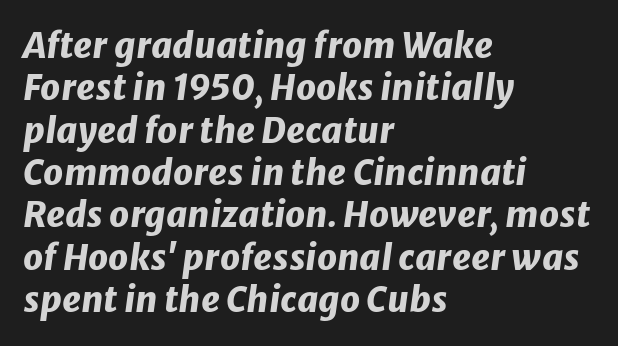
The line texture is even and compact thanks to regular tracking. The foot of each line stays bare and open. These lines stack with their left ends in a neat column. It's the slanting kind of type.
